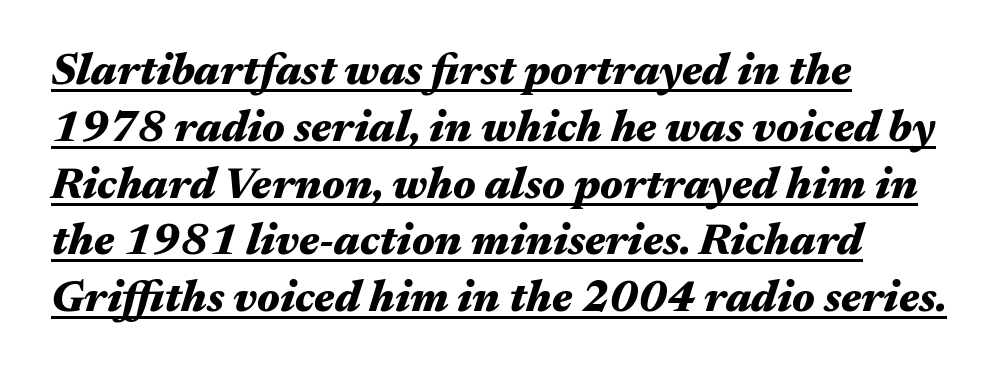
{"italic": "yes", "lean": "right", "slant_degrees": 17, "bold": "yes", "weight": "heavy", "width": "wide", "stroke_contrast": "medium", "x_height": "medium", "monospaced": "no", "underline": "yes", "align": "left", "line_spacing": "normal", "line_spacing_ratio": 1.29, "letter_spacing": "normal", "letter_spacing_em": 0.0, "glyph_px": 44}
